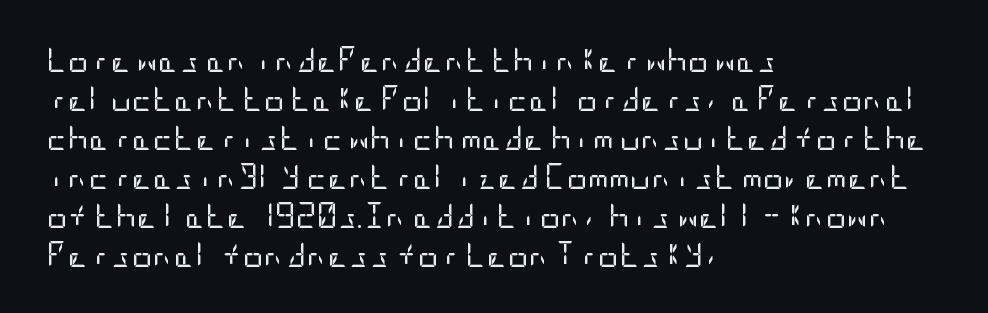
Each new line begins a customary step beneath the previous one. Students, note that the glyphs here touch the page at normal intervals. Letters rest on an invisible, unmarked baseline. Posture: upright roman.
